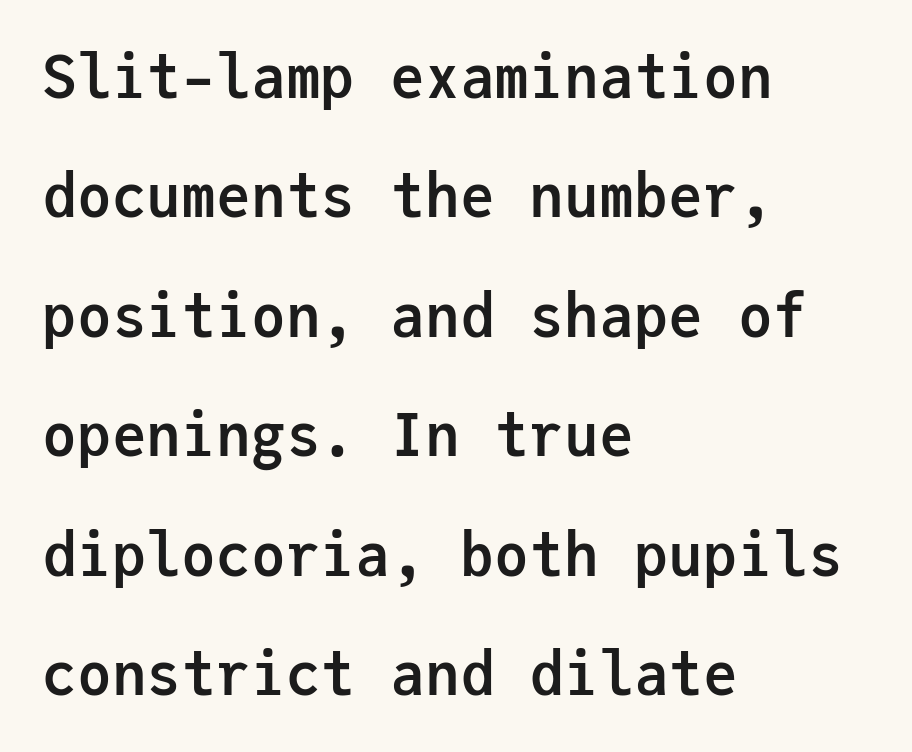
Interline gaps are noticeably wide in this sample. Italic: no, the glyphs are upright roman. The space directly below the letters is spotless. The designer went with a sans here, leaving each stem footless.
